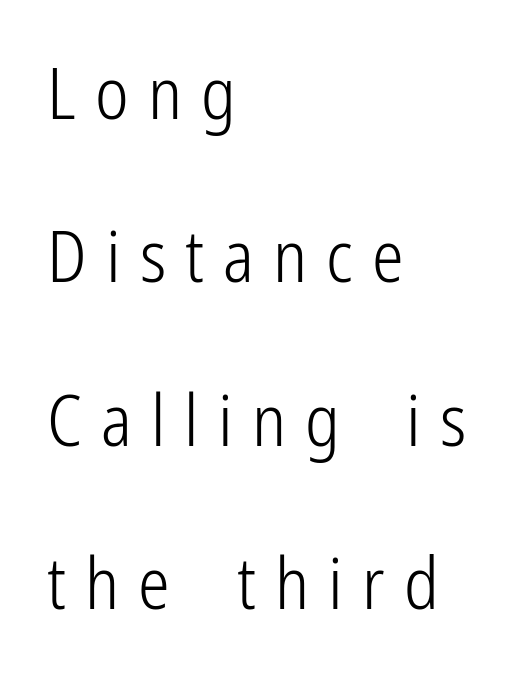
The letters look calm and open, with moderate or lighter stems. Each line starts at the same left margin while the right side varies. If you drew a line through each stem, it would be perfectly vertical. Tracking here is generous; glyphs stand well apart from one another. Notice the wide empty band between every row — that's loose leading.
